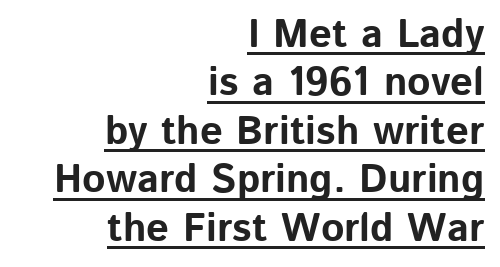
{"serif": "no", "italic": "no", "bold": "yes", "weight": "bold", "width": "normal", "stroke_contrast": "low", "x_height": "medium", "monospaced": "no", "underline": "yes", "align": "right", "line_spacing_ratio": 1.21, "letter_spacing": "normal", "letter_spacing_em": 0.0, "glyph_px": 40}
